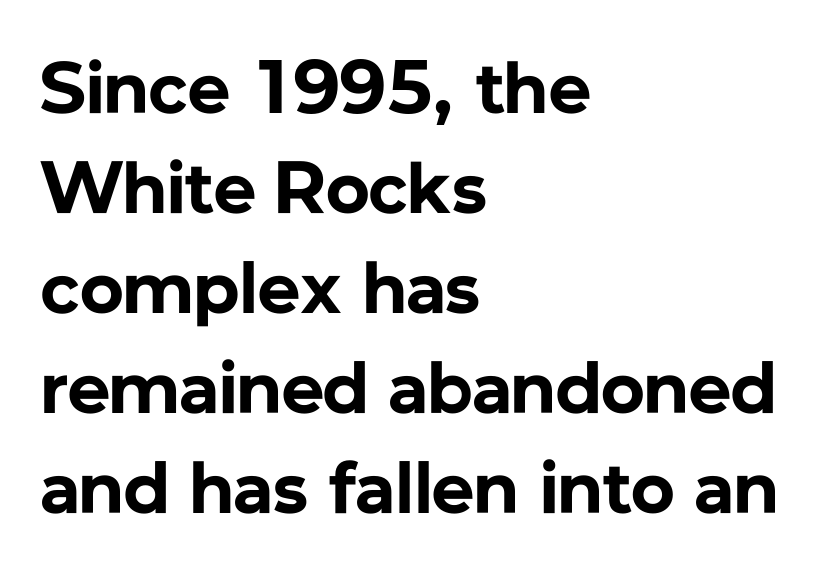
The image shows 74 px bold sans-serif type, upright; set left-aligned, normal line spacing (1.35x), normal letter spacing, not underlined; low stroke contrast and a medium x-height.
